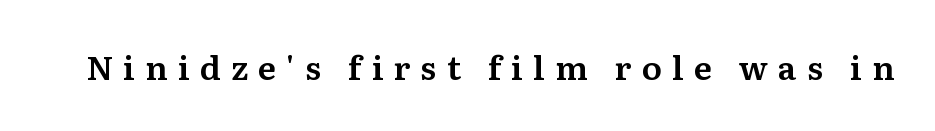
The image shows 33 px serif type, upright; set unusually wide letter spacing (+0.31 em), not underlined; medium stroke contrast and a medium x-height.
